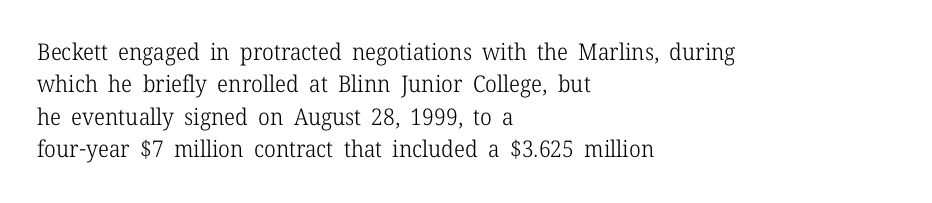
Q: Is the text bold? A: No.
Q: Is the text italic (slanted)? A: No, it is upright.
Q: Is the text underlined? A: No.
Q: How is the paragraph aligned? A: Left-aligned.
Q: Is the spacing between letters normal or unusually wide? A: Normal.
Q: Is the spacing between lines tight, normal or loose? A: Normal.
